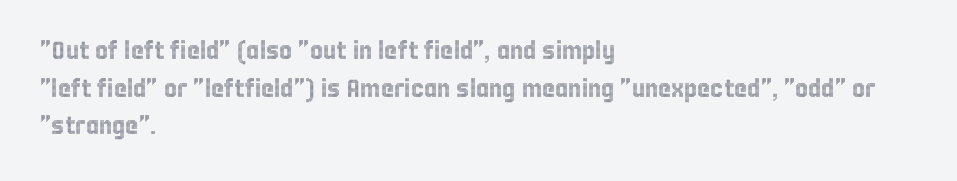
{"italic": "no", "underline": "no", "align": "left", "line_spacing": "normal", "line_spacing_ratio": 1.51, "letter_spacing": "normal", "letter_spacing_em": 0.0, "glyph_px": 25}
